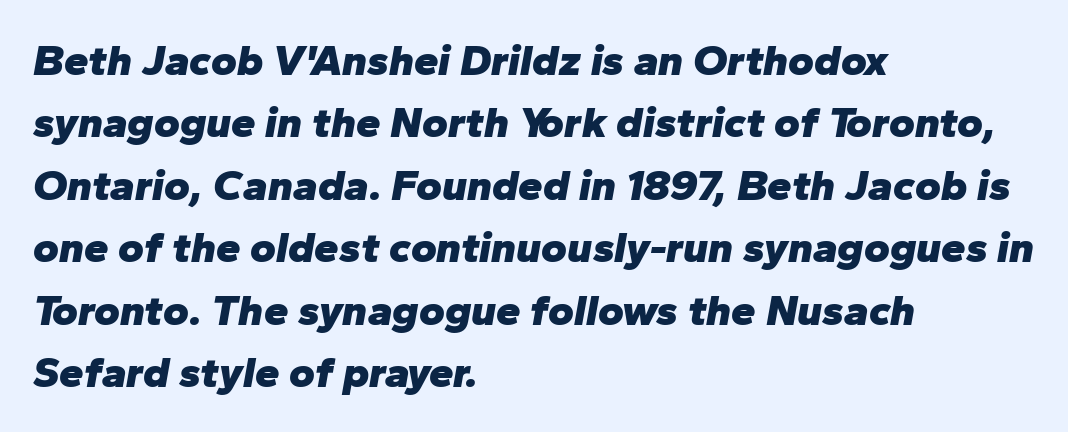
The typesetter chose a ragged-right arrangement here. There's an unmistakable incline to the writing here. Typographic density is high because the face is bold. Looks like regular typesetting: each glyph gets only the width it needs. The line-height multiplier appears to be the usual default.
